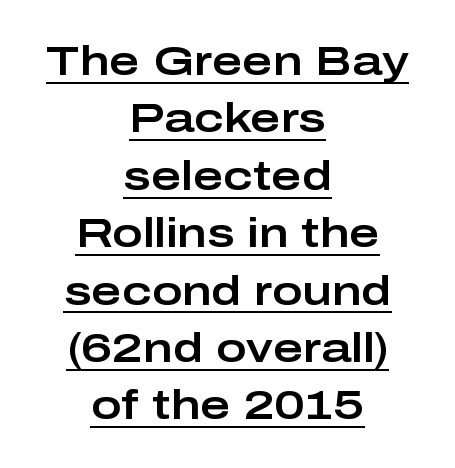
The image shows 41 px wide sans-serif type, upright; set centered, normal line spacing (1.4x), normal letter spacing, underlined; low stroke contrast and a medium x-height.
